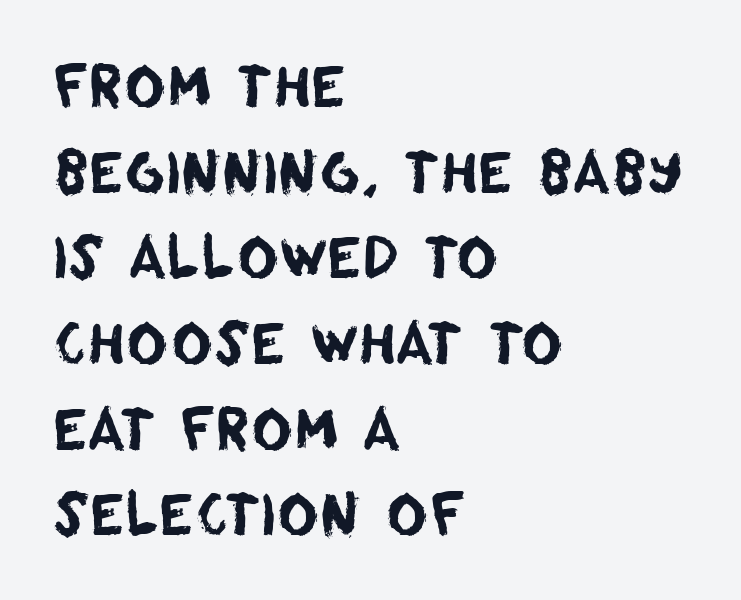
The image shows 56 px sans-serif type; set left-aligned, normal line spacing (1.53x), normal letter spacing, not underlined; low stroke contrast and a large x-height.
